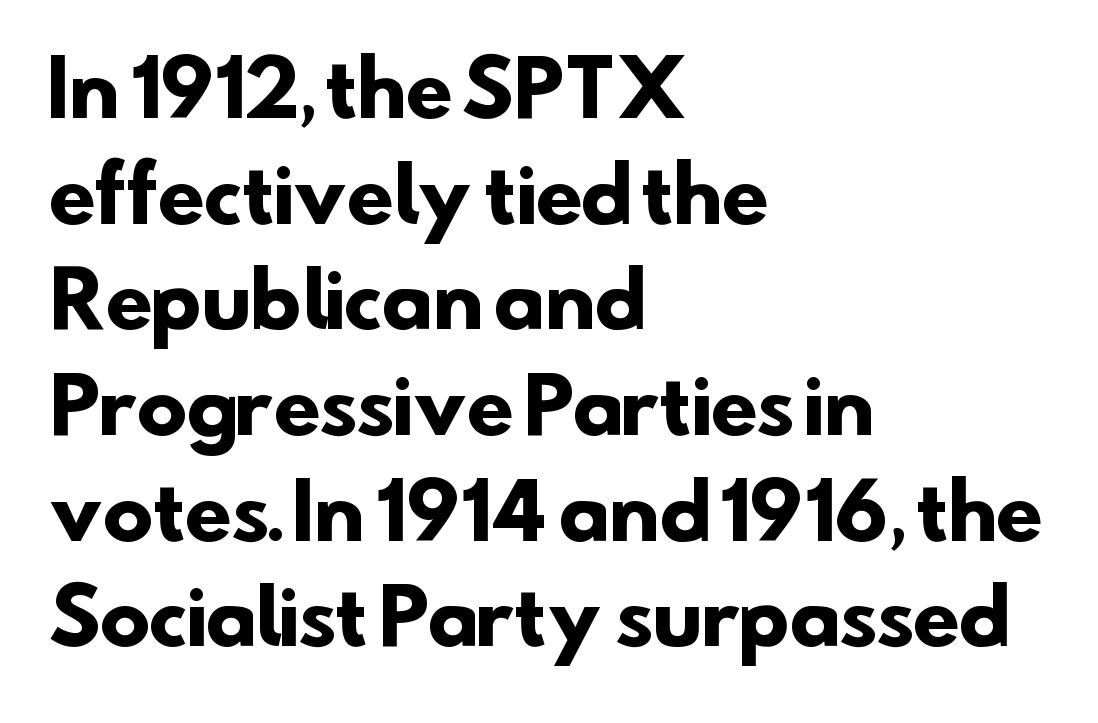
Q: Is the text bold? A: Yes.
Q: Is the typeface a serif or a sans-serif typeface? A: Sans-serif.
Q: Is the text underlined? A: No.
Q: How is the paragraph aligned? A: Left-aligned.
Q: Is the spacing between letters normal or unusually wide? A: Normal.
Q: Is the spacing between lines tight, normal or loose? A: Normal.
Q: Width (condensed, normal, or wide)? A: Normal.
Q: Stroke contrast? A: Low.
Q: x-height? A: Small.
Q: Monospaced? A: No.
